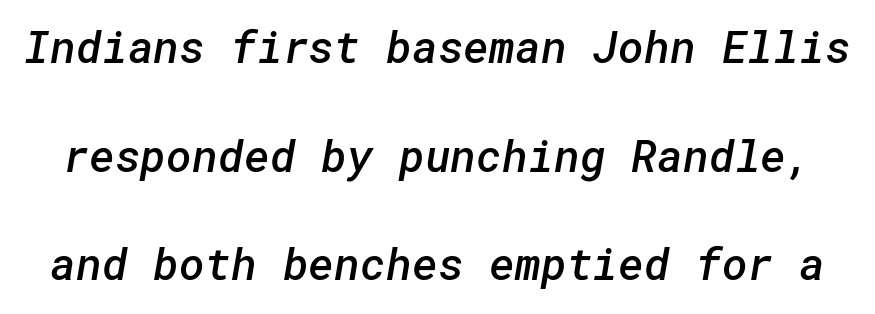
The image shows 44 px semibold sans-serif type; set loose line spacing (2.47x), normal letter spacing, not underlined; low stroke contrast and a medium x-height.
